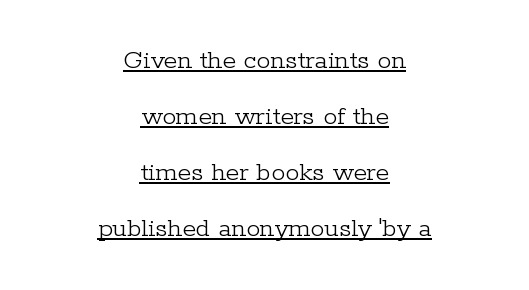
Q: Is the text bold? A: No.
Q: Is the text italic (slanted)? A: No, it is upright.
Q: Is the typeface a serif or a sans-serif typeface? A: Serif.
Q: Is the text underlined? A: Yes.
Q: How is the paragraph aligned? A: Centered.
Q: Is the spacing between letters normal or unusually wide? A: Normal.
Q: Is the spacing between lines tight, normal or loose? A: Loose.
Q: Width (condensed, normal, or wide)? A: Normal.
Q: Stroke contrast? A: Low.
Q: x-height? A: Medium.
Q: Monospaced? A: No.
